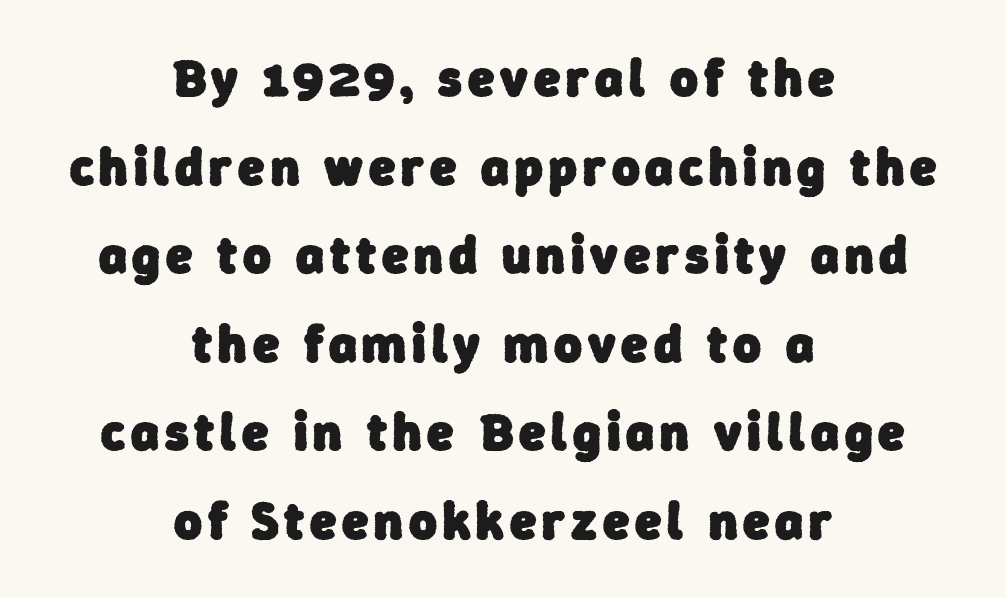
The image shows 53 px heavy sans-serif type; set centered, normal line spacing (1.67x), not underlined; low stroke contrast and a medium x-height.
